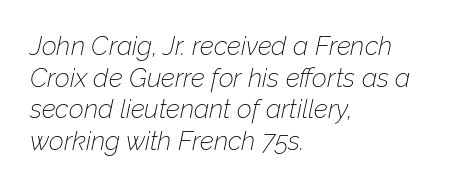
The image shows 26 px text type, italic (leaning right); set left-aligned, line spacing 1.22x, normal letter spacing, not underlined.
